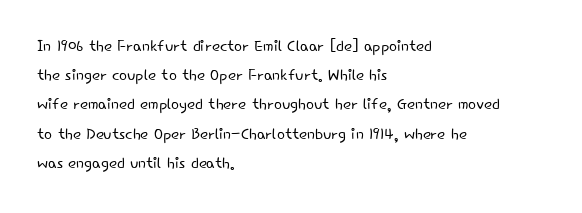
Q: Is the text bold? A: No.
Q: Is the text italic (slanted)? A: No, it is upright.
Q: Is the text underlined? A: No.
Q: How is the paragraph aligned? A: Left-aligned.
Q: Is the spacing between letters normal or unusually wide? A: Normal.
Q: Is the spacing between lines tight, normal or loose? A: Normal.
